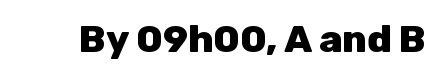
Here the designer chose a conventional face with non-uniform glyph widths. No word sits above an underline. This is roman type, the default non-slanted kind. Look at the tracking — it's just the regular setting, nothing added. Are there feet on the stems? There aren't — it's a sans. Compared with an ordinary text face, these strokes are far heavier — a full bold.
